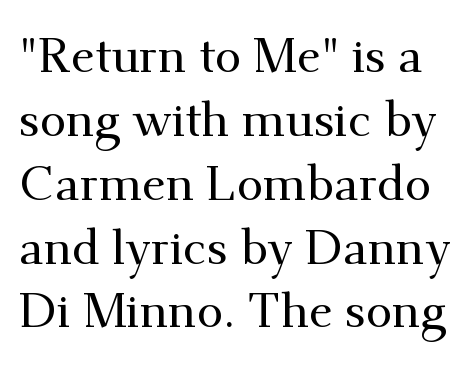
{"serif": "yes", "italic": "no", "width": "normal", "stroke_contrast": "medium", "x_height": "small", "monospaced": "no", "underline": "no", "line_spacing": "normal", "line_spacing_ratio": 1.33, "letter_spacing": "normal", "letter_spacing_em": 0.0, "glyph_px": 48}
